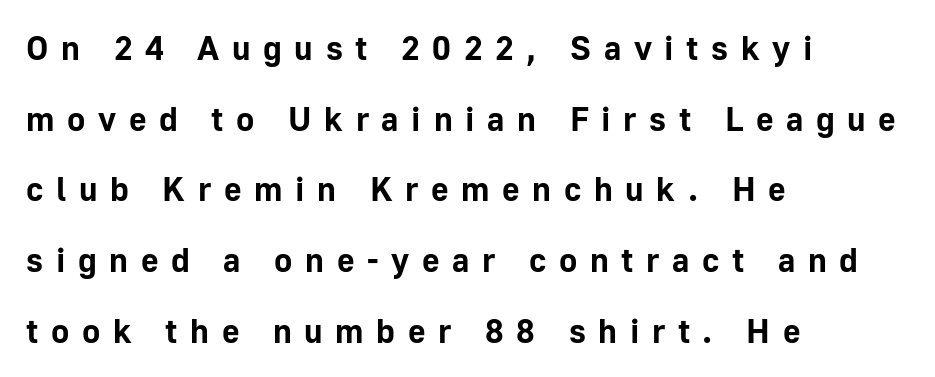
{"serif": "no", "italic": "no", "bold": "yes", "weight": "bold", "width": "normal", "stroke_contrast": "low", "x_height": "medium", "monospaced": "no", "underline": "no", "align": "left", "line_spacing": "loose", "line_spacing_ratio": 2.08, "letter_spacing": "wide", "letter_spacing_em": 0.37, "glyph_px": 34}
